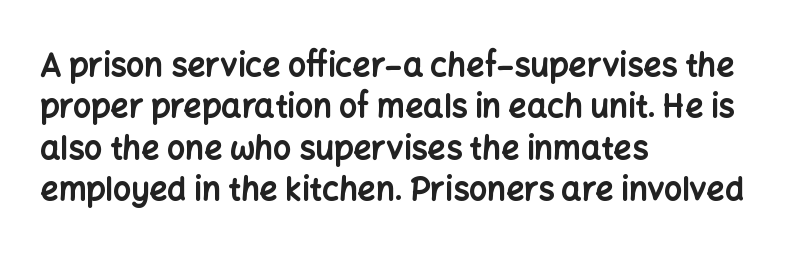
The image shows 32 px bold sans-serif type, upright; set left-aligned, normal line spacing (1.29x), normal letter spacing, not underlined; low stroke contrast and a medium x-height.
